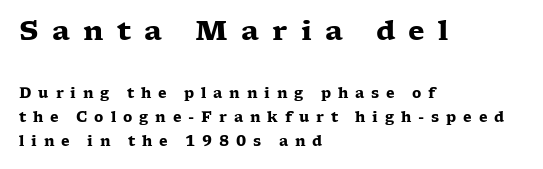
Bigger letters appear in the top chunk; the bottom chunk is reduced. Posture: upright roman. Which margin do the lines hug? The left one — the right edge is uneven. Words appear elongated and porous because spacing is wide. The area under the type is left untouched. The characters look thick and weighty, a clear bold.
